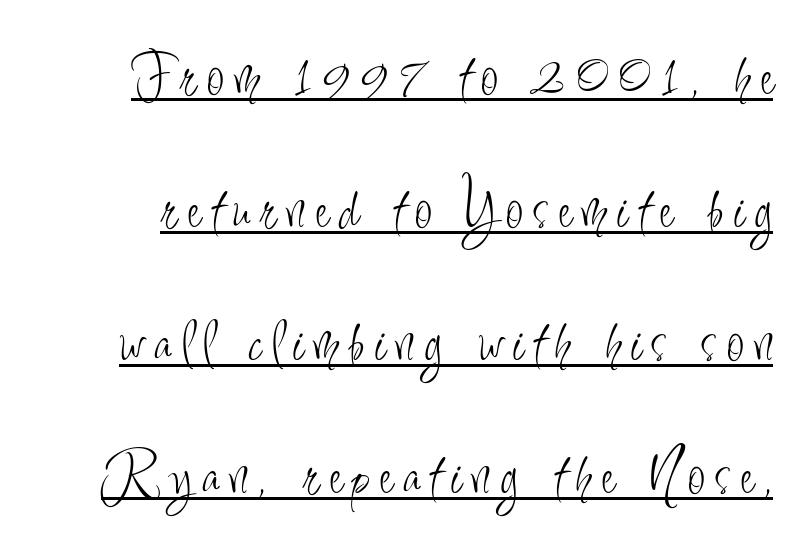
Q: Is the text bold? A: No.
Q: Is the typeface a serif or a sans-serif typeface? A: Sans-serif.
Q: Is the text underlined? A: Yes.
Q: Is the spacing between lines tight, normal or loose? A: Loose.
Q: Width (condensed, normal, or wide)? A: Condensed.
Q: Stroke contrast? A: Low.
Q: x-height? A: Small.
Q: Monospaced? A: No.
